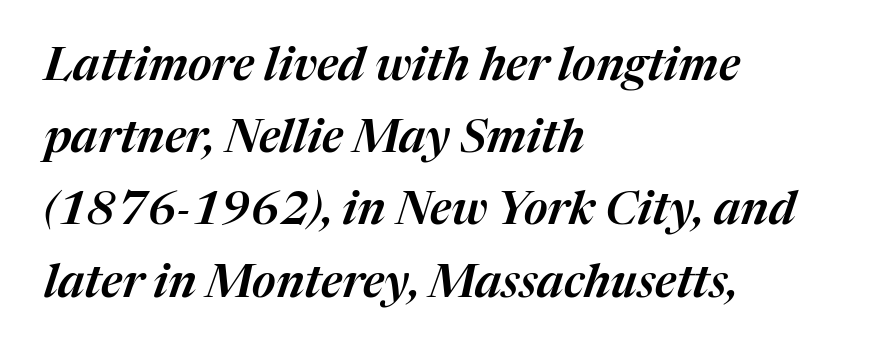
You could not count columns in this text — the font is proportionally spaced. The lines in this sample share a left origin and differ only in where they stop. Horizontal bands of white between lines are of average thickness. The passage shown is not underscored anywhere. The rendering keeps characters at their native spacing. Italic? Definitely — the glyphs are oblique.
